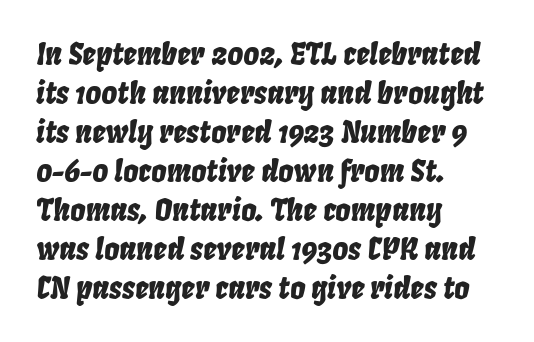
{"italic": "yes", "lean": "right", "slant_degrees": 8, "width": "condensed", "stroke_contrast": "low", "x_height": "large", "monospaced": "no", "underline": "no", "align": "left", "line_spacing": "normal", "line_spacing_ratio": 1.3, "letter_spacing": "normal", "letter_spacing_em": 0.0, "glyph_px": 30}
